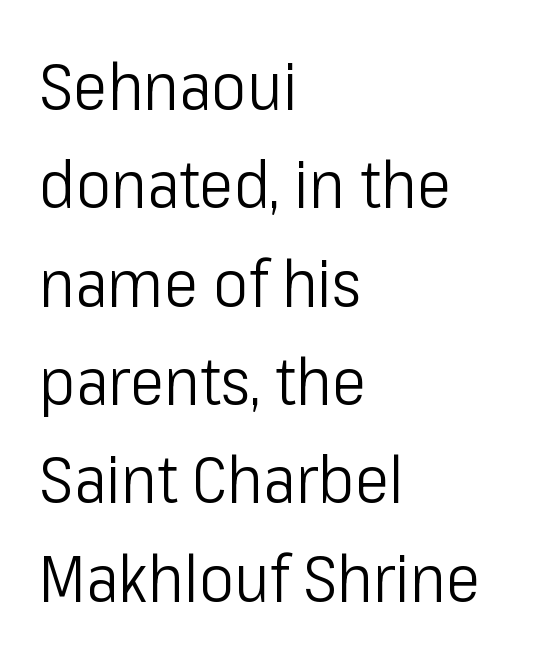
Regular leading. Does the lettering tilt? It doesn't — this is upright. This sample has the flowing, uneven cadence of proportional lettering. The lines are quadded left.
